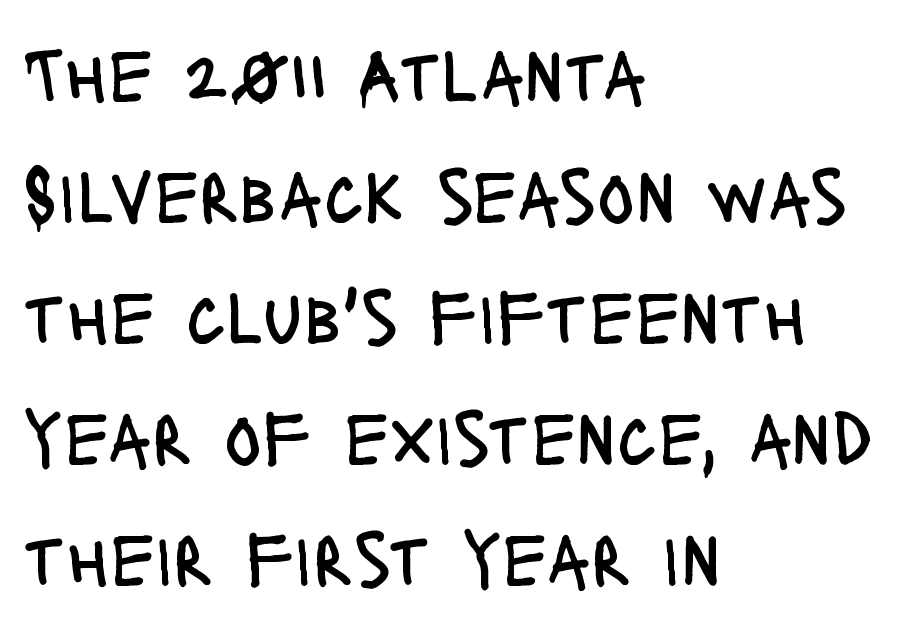
{"serif": "no", "italic": "no", "bold": "no", "weight": "regular", "width": "condensed", "stroke_contrast": "low", "x_height": "large", "monospaced": "no", "underline": "no", "align": "left", "line_spacing": "normal", "line_spacing_ratio": 1.55, "letter_spacing": "normal", "letter_spacing_em": 0.0, "glyph_px": 78}
